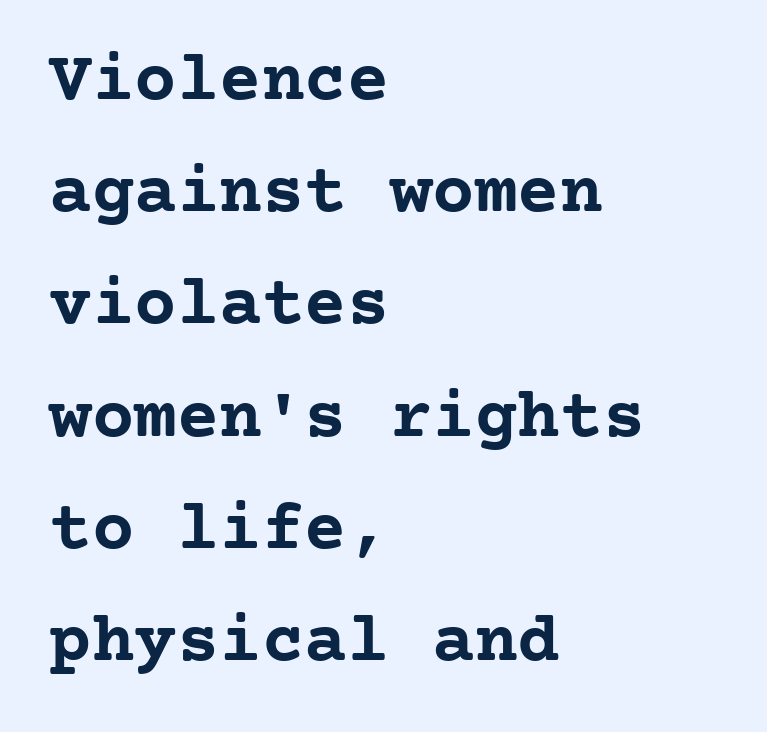
Q: Is the text bold? A: Yes.
Q: Is the text italic (slanted)? A: No, it is upright.
Q: Is the typeface a serif or a sans-serif typeface? A: Serif.
Q: Is the text underlined? A: No.
Q: How is the paragraph aligned? A: Left-aligned.
Q: Is the spacing between letters normal or unusually wide? A: Normal.
Q: Is the spacing between lines tight, normal or loose? A: Normal.
Q: Width (condensed, normal, or wide)? A: Normal.
Q: Stroke contrast? A: Low.
Q: x-height? A: Medium.
Q: Monospaced? A: Yes.
